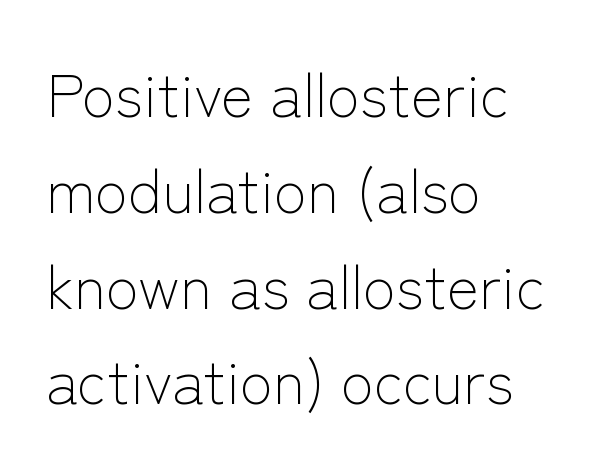
The image shows 61 px light sans-serif type, upright; set left-aligned, normal line spacing (1.57x), normal letter spacing, not underlined; low stroke contrast and a medium x-height.
